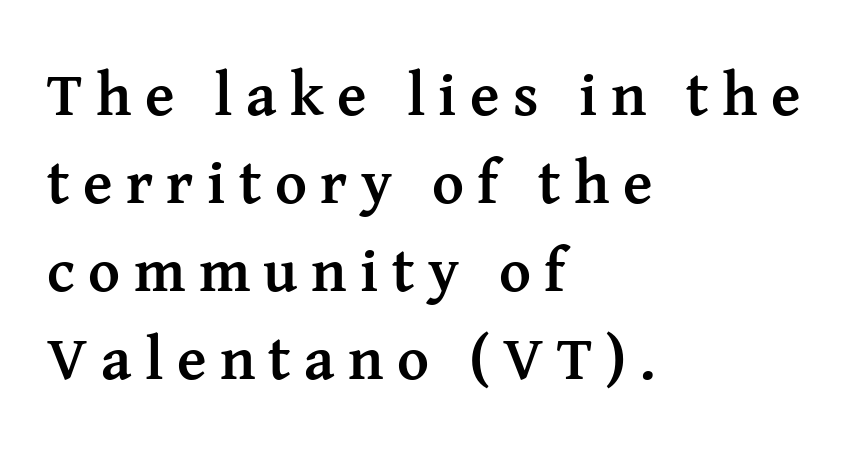
The image shows 61 px semibold serif type, upright; set left-aligned, normal line spacing (1.44x), unusually wide letter spacing (+0.22 em), not underlined; medium stroke contrast and a medium x-height.
